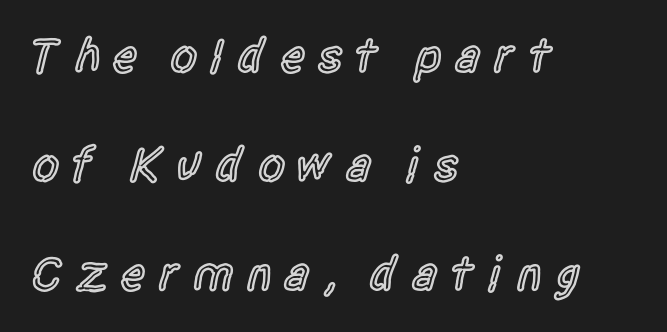
{"serif": "no", "bold": "semi", "weight": "semibold", "width": "condensed", "x_height": "large", "monospaced": "no", "underline": "no", "align": "left", "line_spacing": "loose", "line_spacing_ratio": 2.22, "letter_spacing": "wide", "letter_spacing_em": 0.24, "glyph_px": 49}
